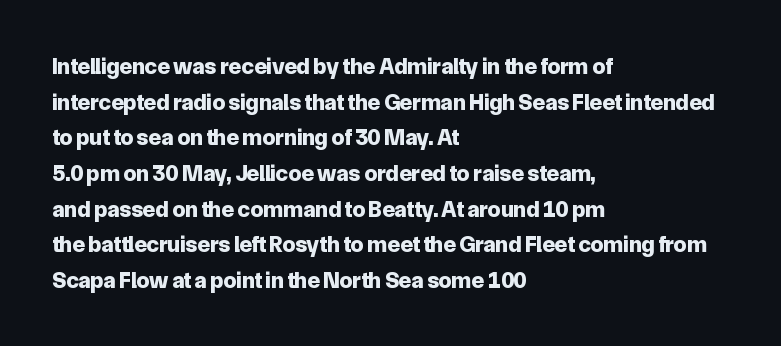
Is the block centered? No — it sits flush against the left margin. A full-strength bold gives these letters their thick strokes. The zone under the glyphs is completely vacant. This sample uses an upright cut, with every glyph sitting square on the baseline. The passage shown has conventional tracking throughout. The line-height multiplier appears to be the usual default.
